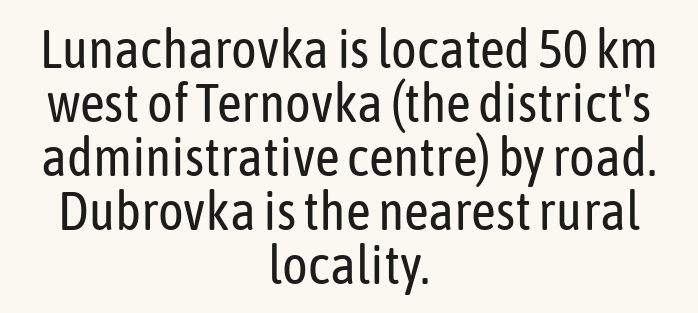
The image shows 54 px regular-weight, condensed sans-serif type, upright; set centered, tight line spacing (1.0x), normal letter spacing, not underlined; low stroke contrast and a medium x-height.
